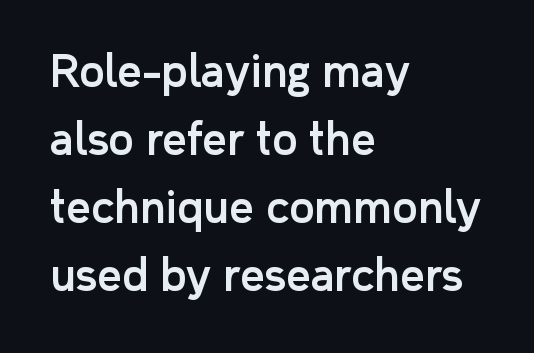
The typeface chosen for these lines omits serifs. A typesetter would call this leading conventional body-copy spacing. Quick note: underline off. The ragged edge is on the right, which tells us the setting is flush left. These lines keep a tight, regular rhythm from letter to letter.
